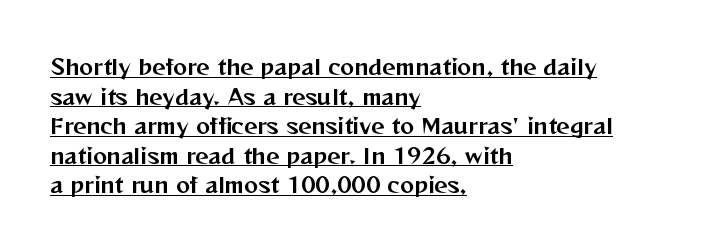
Q: Is the text italic (slanted)? A: No, it is upright.
Q: Is the text underlined? A: Yes.
Q: How is the paragraph aligned? A: Left-aligned.
Q: Is the spacing between letters normal or unusually wide? A: Normal.
Q: Is the spacing between lines tight, normal or loose? A: Normal.
